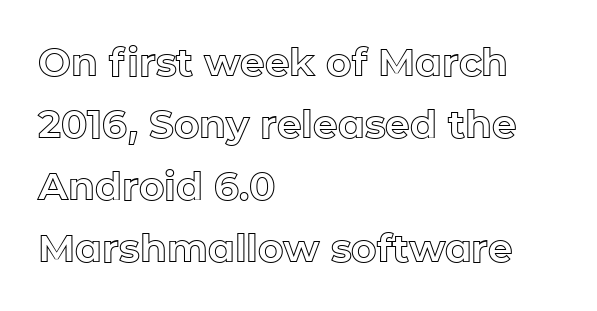
The image shows 39 px text type, upright; set left-aligned, normal line spacing (1.59x), normal letter spacing, not underlined; a medium x-height.
